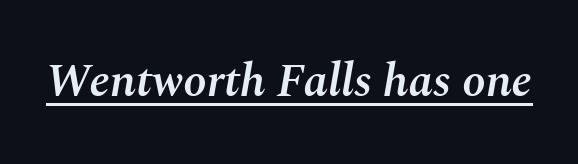
Q: Is the text bold? A: Semi-bold.
Q: Is the text italic (slanted)? A: Yes, it leans right by about 10 degrees.
Q: Is the text underlined? A: Yes.
Q: Is the spacing between letters normal or unusually wide? A: Normal.
Q: Width (condensed, normal, or wide)? A: Normal.
Q: Stroke contrast? A: Medium.
Q: x-height? A: Medium.
Q: Monospaced? A: No.
